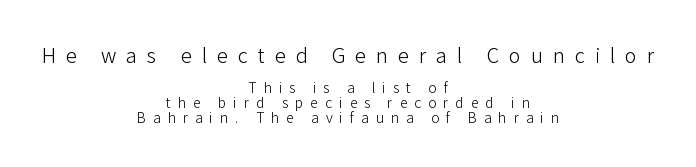
{"italic": "no", "bold": "no", "underline": "no", "align": "center", "line_spacing": "tight", "line_spacing_ratio": 1.06, "letter_spacing": "wide", "letter_spacing_em": 0.5, "larger_block": "first", "size_ratio": 1.43, "glyph_px": 20}
